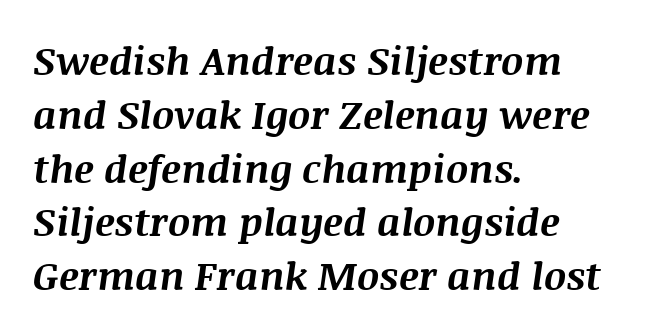
Style check: oblique. Words appear dense and cohesive because spacing is normal. These lines sit exactly where default settings would place them. Look at the stroke-to-counter ratio: heavy, a bold. Reading down the block, your eye returns to a fixed left position each line.
